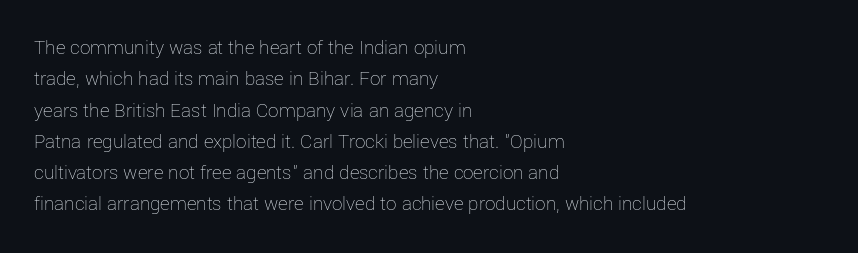
{"italic": "no", "bold": "no", "underline": "no", "align": "left", "line_spacing": "normal", "line_spacing_ratio": 1.49, "letter_spacing": "normal", "letter_spacing_em": 0.0, "glyph_px": 21}
